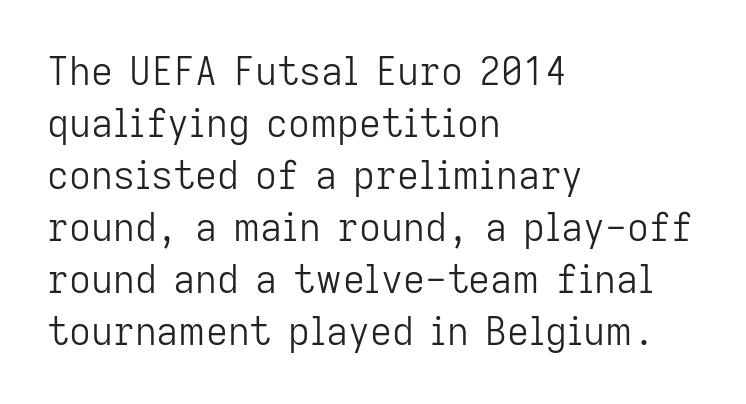
{"serif": "no", "italic": "no", "bold": "no", "weight": "light", "width": "normal", "stroke_contrast": "low", "x_height": "medium", "monospaced": "no", "underline": "no", "align": "left", "line_spacing": "normal", "line_spacing_ratio": 1.37, "letter_spacing": "normal", "letter_spacing_em": 0.0, "glyph_px": 38}
